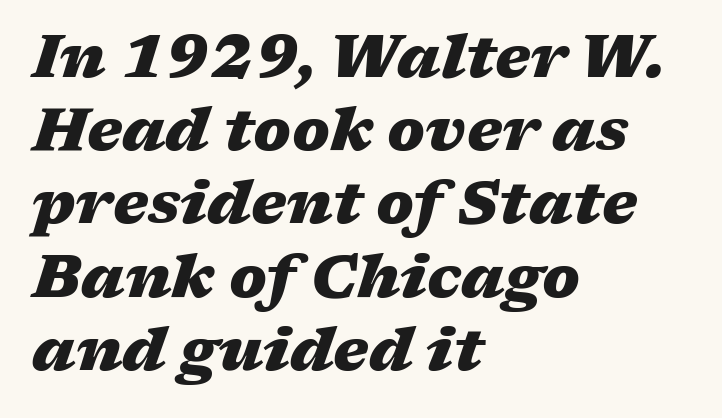
Leftover space on each line is placed entirely after the last word. The passage shown leans; its letterforms are oblique. The rendering uses natural spacing where letterforms have individual widths. Inter-character spacing is left at the font's built-in metrics.
